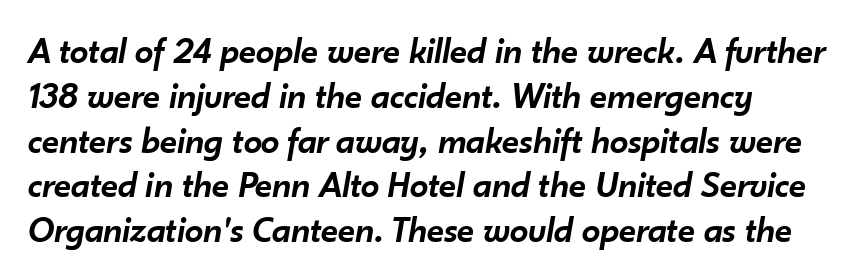
The image shows 37 px semibold type, italic (leaning right); set line spacing 1.21x, normal letter spacing, not underlined; low stroke contrast and a small x-height.
